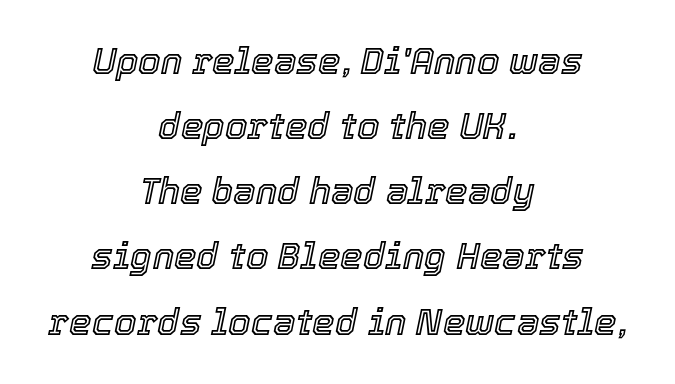
{"italic": "yes", "lean": "right", "slant_degrees": 12, "width": "normal", "x_height": "medium", "monospaced": "no", "underline": "no", "align": "center", "line_spacing_ratio": 1.81, "letter_spacing": "normal", "letter_spacing_em": 0.0, "glyph_px": 36}
